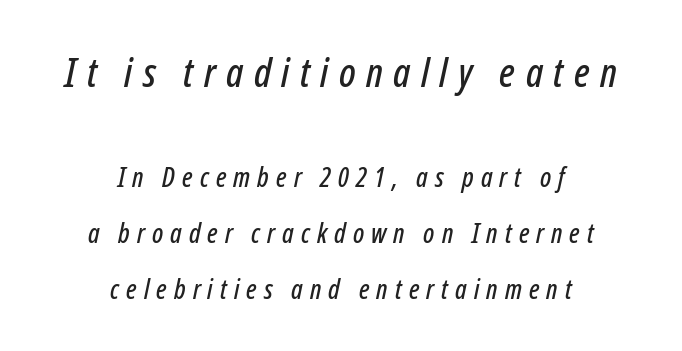
Horizontal alignment here is central, giving a formal, balanced look. This sample uses expanded letter spacing, leaving extra air between glyphs. Plain, unruled lines of type. The rendering uses a large line-height, opening up the rows. Looking at the ascenders, they clearly lean.
